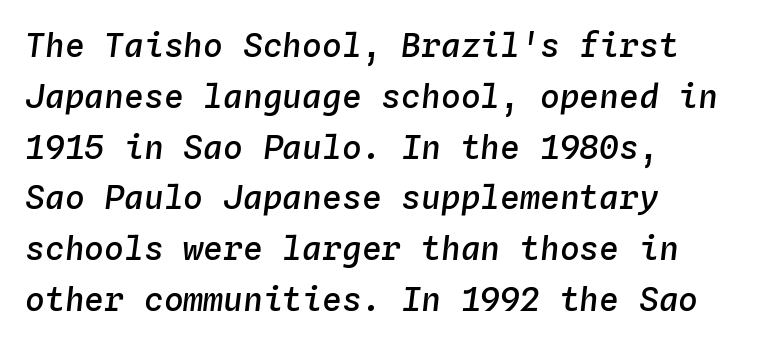
The face used here is monospaced, like something from a code editor. Check the space under the baseline: it is left empty. Observe the lean: these are italic letterforms. Students, observe: this is what conventionally led text looks like.
